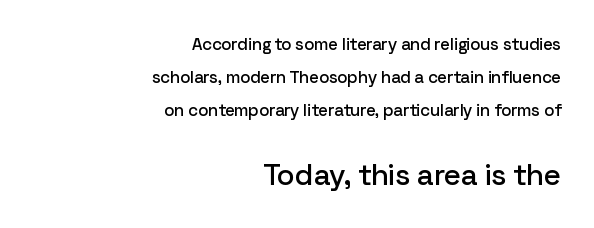
The image shows 30 px sans-serif type, upright; set right-aligned, loose line spacing (1.93x), normal letter spacing, not underlined; the second (bottom) block is 1.76x larger; low stroke contrast and a medium x-height.
